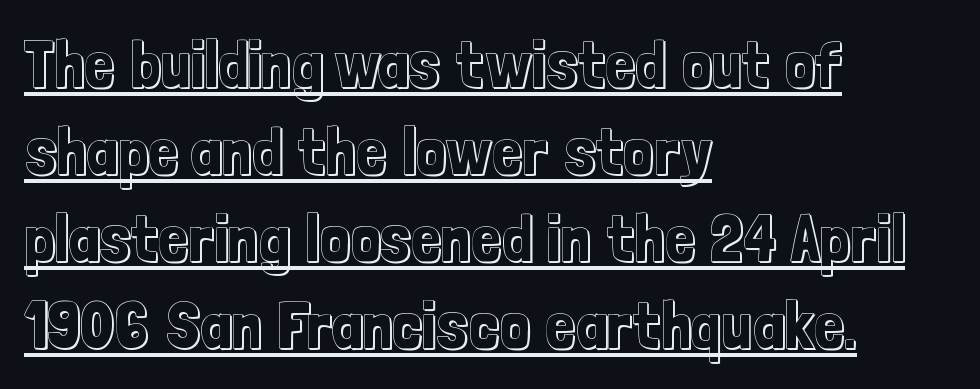
Q: Is the text italic (slanted)? A: No, it is upright.
Q: Is the text underlined? A: Yes.
Q: How is the paragraph aligned? A: Left-aligned.
Q: Is the spacing between letters normal or unusually wide? A: Normal.
Q: Is the spacing between lines tight, normal or loose? A: Normal.
Q: Width (condensed, normal, or wide)? A: Condensed.
Q: x-height? A: Medium.
Q: Monospaced? A: No.
